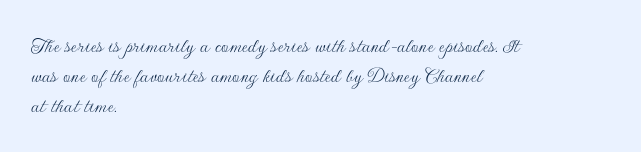
Q: Is the text bold? A: No.
Q: Is the text italic (slanted)? A: Yes.
Q: Is the text underlined? A: No.
Q: How is the paragraph aligned? A: Left-aligned.
Q: Is the spacing between letters normal or unusually wide? A: Normal.
Q: Is the spacing between lines tight, normal or loose? A: Normal.
